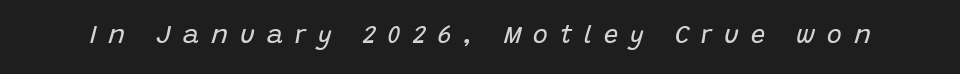
Q: Is the text bold? A: No.
Q: Is the text italic (slanted)? A: Yes, it leans right by about 15 degrees.
Q: Is the text underlined? A: No.
Q: Is the spacing between letters normal or unusually wide? A: Unusually wide.
